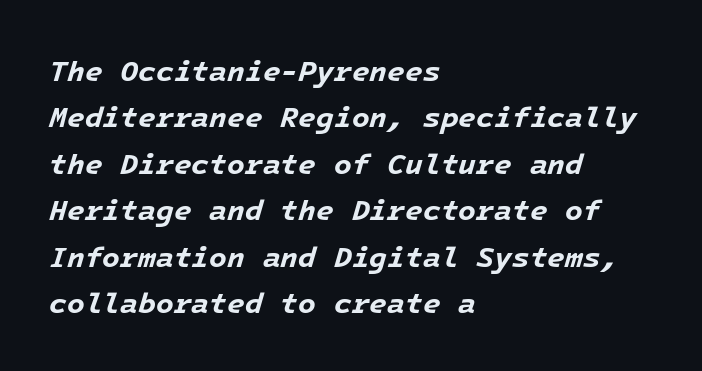
{"italic": "yes", "lean": "right", "slant_degrees": 16, "bold": "yes", "weight": "bold", "width": "normal", "stroke_contrast": "low", "x_height": "medium", "underline": "no", "align": "left", "line_spacing": "normal", "line_spacing_ratio": 1.6, "letter_spacing": "normal", "letter_spacing_em": 0.0, "glyph_px": 29}
